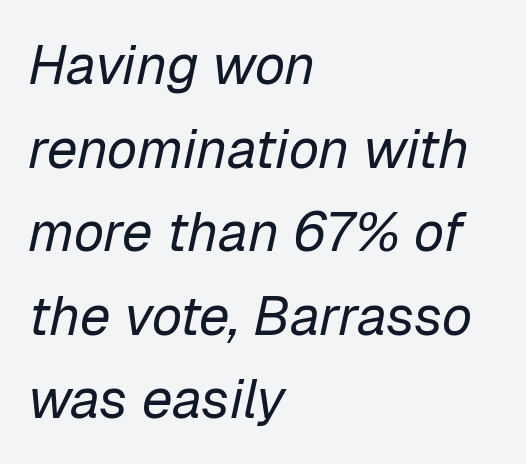
Q: Is the text bold? A: No.
Q: Is the text italic (slanted)? A: Yes, it leans right by about 12 degrees.
Q: Is the text underlined? A: No.
Q: How is the paragraph aligned? A: Left-aligned.
Q: Is the spacing between letters normal or unusually wide? A: Normal.
Q: Is the spacing between lines tight, normal or loose? A: Normal.
Q: Width (condensed, normal, or wide)? A: Normal.
Q: Stroke contrast? A: Low.
Q: x-height? A: Medium.
Q: Monospaced? A: No.
